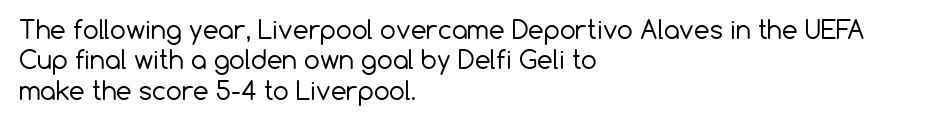
{"italic": "no", "bold": "no", "underline": "no", "align": "left", "line_spacing_ratio": 1.22, "letter_spacing": "normal", "letter_spacing_em": 0.0, "glyph_px": 25}
